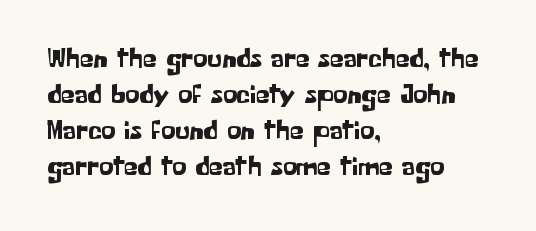
Nobody drew a line under any word here. Think of a printed novel: that variable character pitch is what you see here. Each line starts at the same left margin while the right side varies. What's the leading like? Ordinary, nothing unusual.
